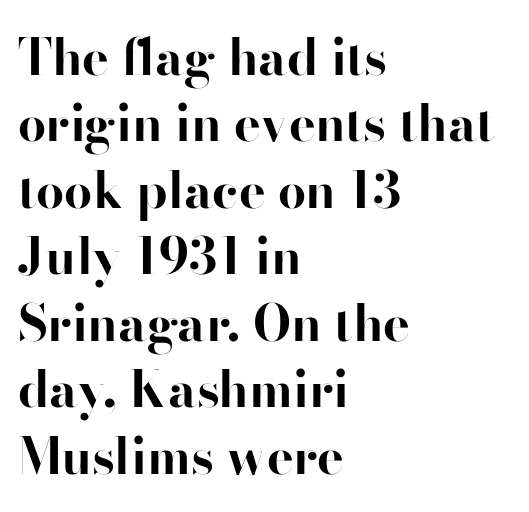
{"serif": "no", "italic": "no", "bold": "yes", "weight": "bold", "width": "normal", "stroke_contrast": "high", "x_height": "small", "monospaced": "no", "underline": "no", "align": "left", "line_spacing": "normal", "line_spacing_ratio": 1.33, "letter_spacing": "normal", "letter_spacing_em": 0.0, "glyph_px": 50}
